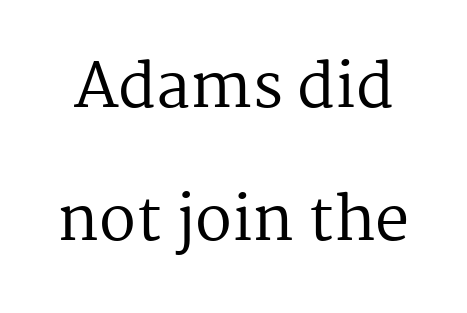
{"serif": "yes", "italic": "no", "bold": "no", "weight": "regular", "width": "normal", "stroke_contrast": "medium", "x_height": "medium", "monospaced": "no", "underline": "no", "line_spacing": "loose", "line_spacing_ratio": 2.18, "letter_spacing": "normal", "letter_spacing_em": 0.0, "glyph_px": 61}
